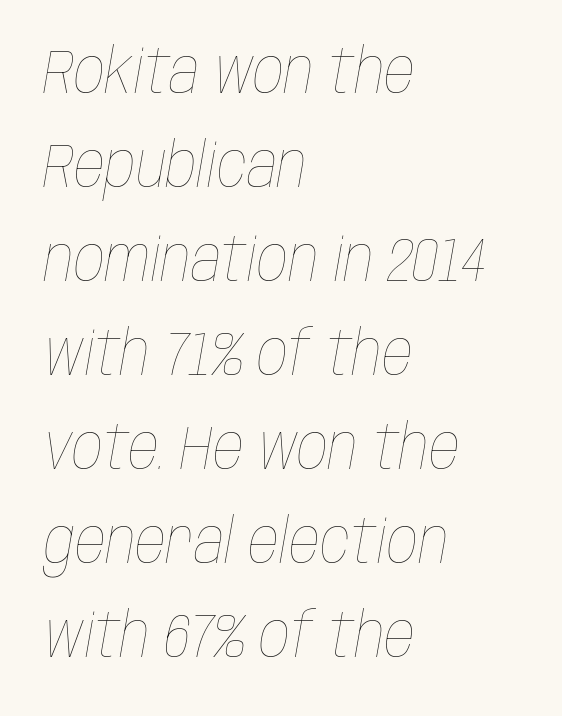
The image shows 61 px thin, condensed type, italic (leaning right); set left-aligned, normal line spacing (1.54x), normal letter spacing, not underlined; low stroke contrast and a large x-height.
